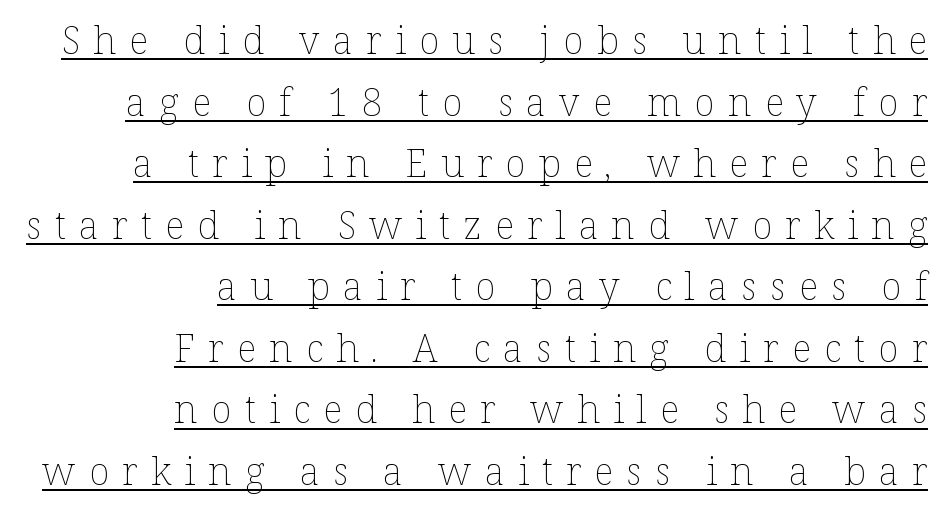
Q: Is the text bold? A: No.
Q: Is the text italic (slanted)? A: No, it is upright.
Q: Is the text underlined? A: Yes.
Q: How is the paragraph aligned? A: Right-aligned.
Q: Is the spacing between letters normal or unusually wide? A: Unusually wide.
Q: Is the spacing between lines tight, normal or loose? A: Normal.
Q: Width (condensed, normal, or wide)? A: Normal.
Q: Stroke contrast? A: Low.
Q: x-height? A: Medium.
Q: Monospaced? A: No.
